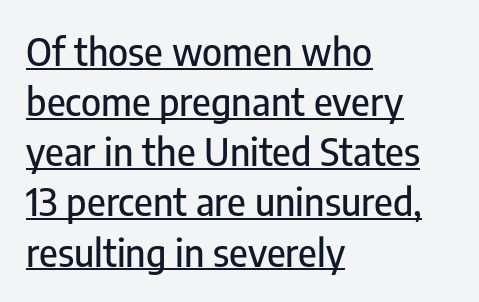
{"serif": "no", "italic": "no", "width": "condensed", "stroke_contrast": "low", "x_height": "medium", "monospaced": "no", "underline": "yes", "align": "left", "line_spacing": "normal", "line_spacing_ratio": 1.32, "letter_spacing": "normal", "letter_spacing_em": 0.0, "glyph_px": 38}
